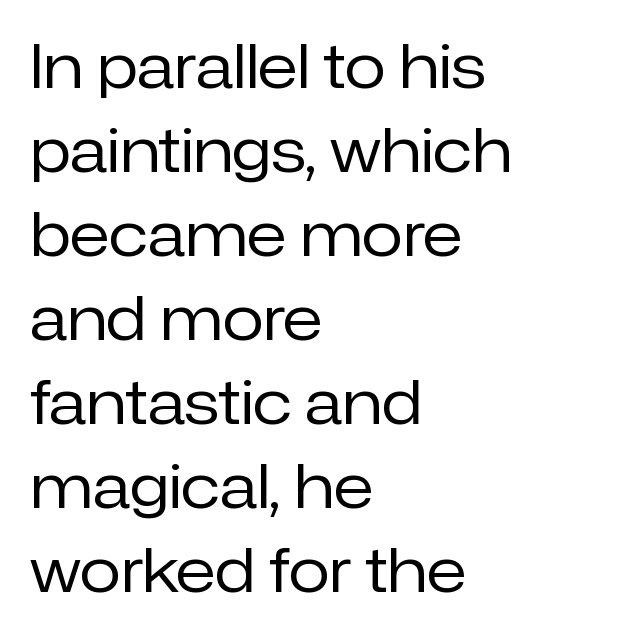
{"serif": "no", "italic": "no", "bold": "no", "weight": "regular", "width": "normal", "stroke_contrast": "low", "x_height": "medium", "monospaced": "no", "underline": "no", "align": "left", "line_spacing": "normal", "line_spacing_ratio": 1.4, "letter_spacing": "normal", "letter_spacing_em": 0.0, "glyph_px": 60}
